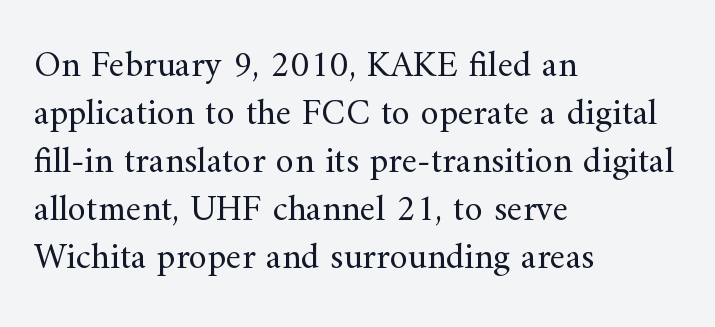
The image shows 37 px regular-weight serif type, upright; set left-aligned, normal line spacing (1.3x), normal letter spacing, not underlined; medium stroke contrast and a small x-height.
